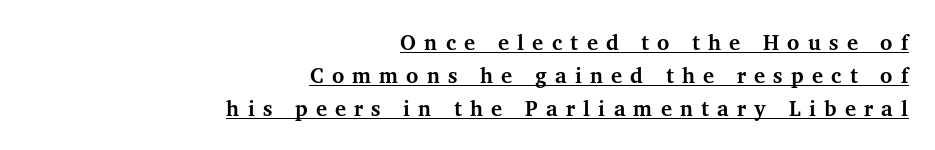
The image shows 21 px bold type, upright; set right-aligned, normal line spacing (1.58x), unusually wide letter spacing (+0.39 em), underlined.
